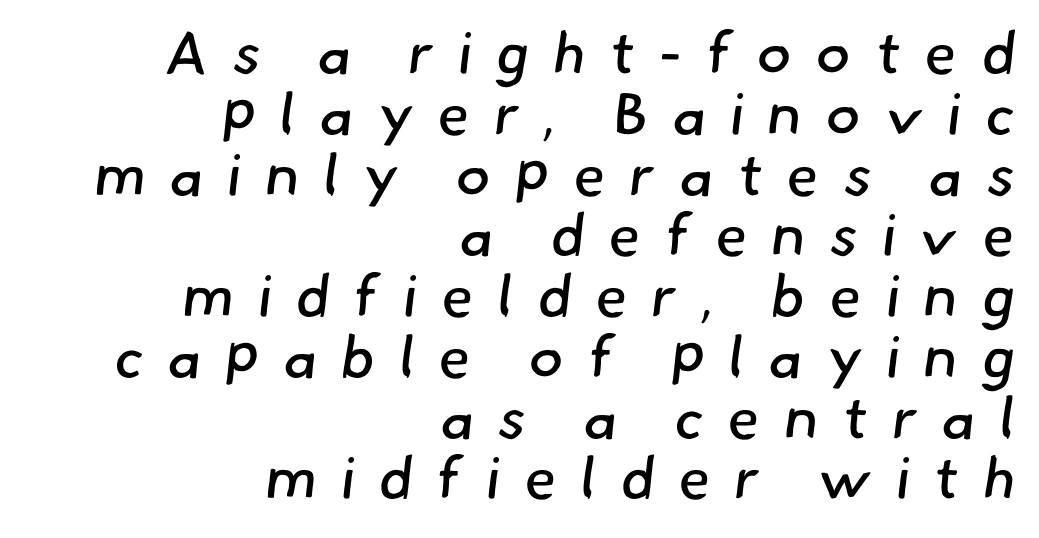
A typesetter would call this proportional, since set widths differ per character. Nope, no serifs anywhere on these letters. Cramped leading. The zone under the glyphs is completely vacant.
